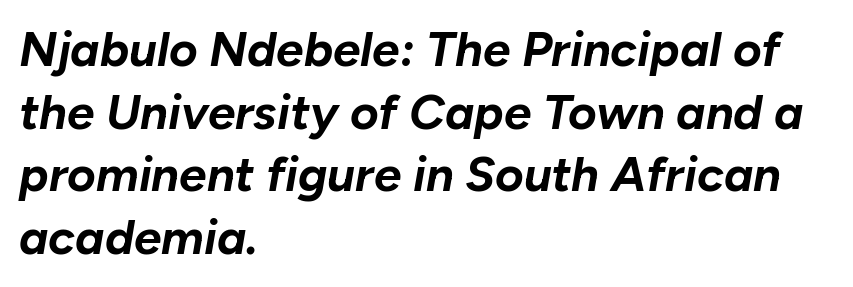
The image shows 49 px bold type, italic (leaning right); set left-aligned, normal line spacing (1.28x), normal letter spacing, not underlined; low stroke contrast and a medium x-height.
